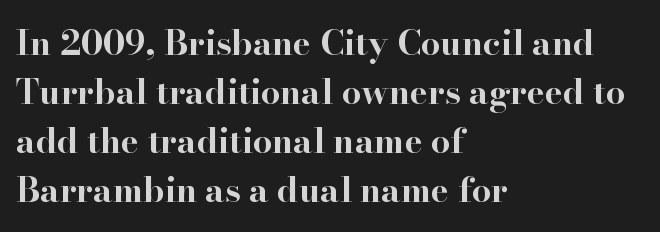
Q: Is the text bold? A: Yes.
Q: Is the text italic (slanted)? A: No, it is upright.
Q: Is the typeface a serif or a sans-serif typeface? A: Serif.
Q: Is the text underlined? A: No.
Q: How is the paragraph aligned? A: Left-aligned.
Q: Is the spacing between letters normal or unusually wide? A: Normal.
Q: Is the spacing between lines tight, normal or loose? A: Normal.
Q: Width (condensed, normal, or wide)? A: Wide.
Q: Stroke contrast? A: High.
Q: x-height? A: Small.
Q: Monospaced? A: No.
